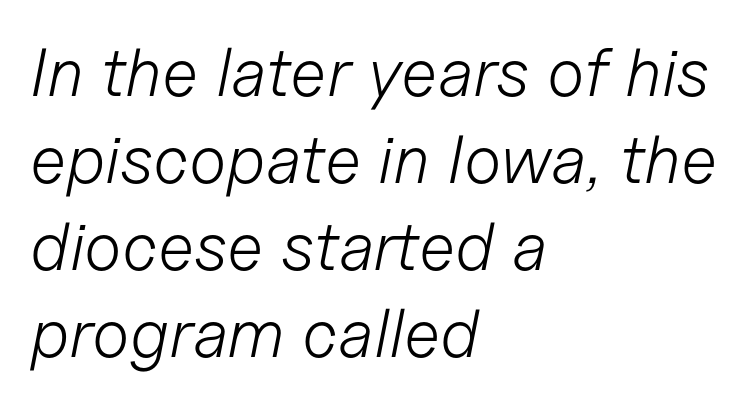
{"italic": "yes", "lean": "right", "slant_degrees": 11, "bold": "no", "weight": "light", "width": "normal", "stroke_contrast": "low", "x_height": "medium", "monospaced": "no", "underline": "no", "align": "left", "line_spacing": "normal", "line_spacing_ratio": 1.28, "letter_spacing": "normal", "letter_spacing_em": 0.0, "glyph_px": 68}
